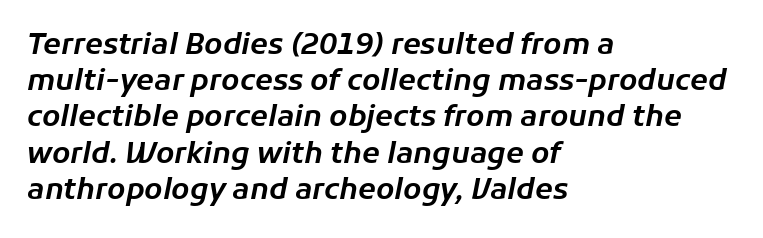
It's the slanting kind of type. Is there much room between lines? A standard amount, neither cramped nor airy. The gap between lines stays unmarked. There is no visible air inserted between adjacent glyphs. The paragraph has a hard left edge and a soft right edge.
